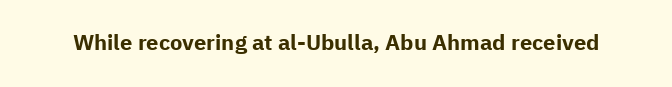
{"italic": "no", "bold": "yes", "underline": "no", "letter_spacing": "normal", "letter_spacing_em": 0.0, "glyph_px": 22}
